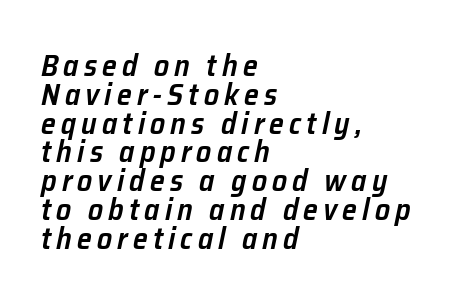
The image shows 30 px semibold type, italic (leaning right); set left-aligned, tight line spacing (0.96x), not underlined; low stroke contrast and a medium x-height.
